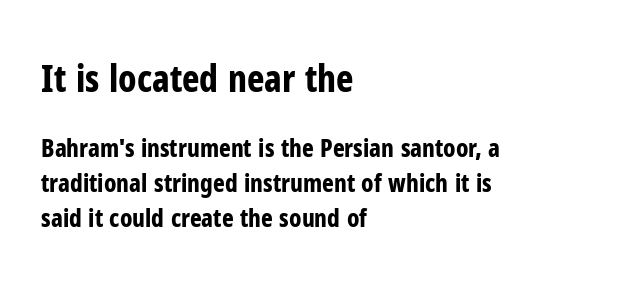
Q: Is the text bold? A: Yes.
Q: Is the text italic (slanted)? A: No, it is upright.
Q: Is the typeface a serif or a sans-serif typeface? A: Sans-serif.
Q: Is the text underlined? A: No.
Q: How is the paragraph aligned? A: Left-aligned.
Q: Is the spacing between letters normal or unusually wide? A: Normal.
Q: Is the spacing between lines tight, normal or loose? A: Normal.
Q: Which block of text is set in a larger size, the first (top) or the second (bottom)? A: The first (top) one.
Q: Width (condensed, normal, or wide)? A: Condensed.
Q: Stroke contrast? A: Low.
Q: x-height? A: Medium.
Q: Monospaced? A: No.
